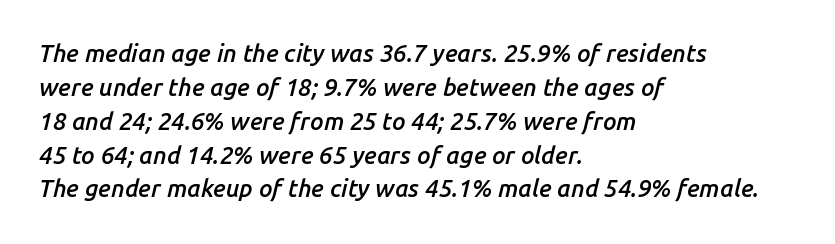
Q: Is the text bold? A: Semi-bold.
Q: Is the text italic (slanted)? A: Yes, it leans right by about 14 degrees.
Q: Is the text underlined? A: No.
Q: How is the paragraph aligned? A: Left-aligned.
Q: Is the spacing between letters normal or unusually wide? A: Normal.
Q: Is the spacing between lines tight, normal or loose? A: Normal.
